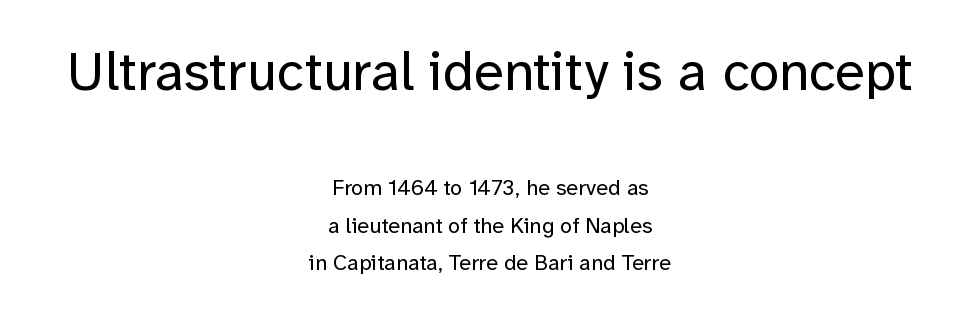
Check the space under the baseline: it is left empty. Between these two stacked blocks, the higher one wins on size. Style check: upright. Bold? No — there's no thickening of the strokes.
